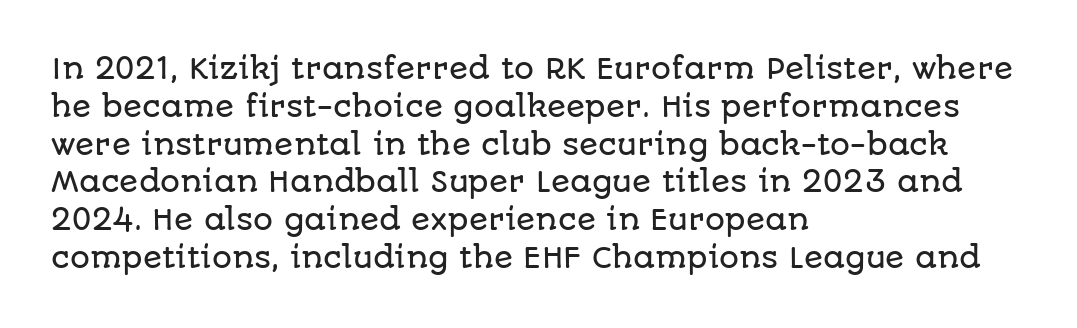
{"serif": "no", "italic": "no", "width": "normal", "stroke_contrast": "low", "x_height": "large", "monospaced": "no", "underline": "no", "align": "left", "line_spacing": "normal", "line_spacing_ratio": 1.35, "letter_spacing": "normal", "letter_spacing_em": 0.0, "glyph_px": 28}
